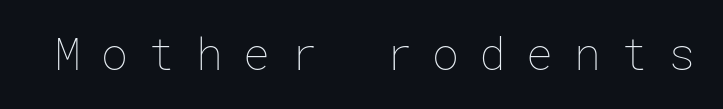
These lines were composed using upright roman letters. A bare baseline throughout the passage. Characters follow at a spacing far wider than the type designer built in. Each stroke keeps to a modest, everyday thickness or less.
